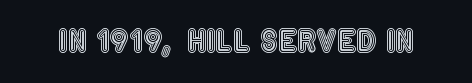
Q: Is the text italic (slanted)? A: No, it is upright.
Q: Is the text underlined? A: No.
Q: Is the spacing between letters normal or unusually wide? A: Normal.
Q: Width (condensed, normal, or wide)? A: Condensed.
Q: x-height? A: Large.
Q: Monospaced? A: No.
